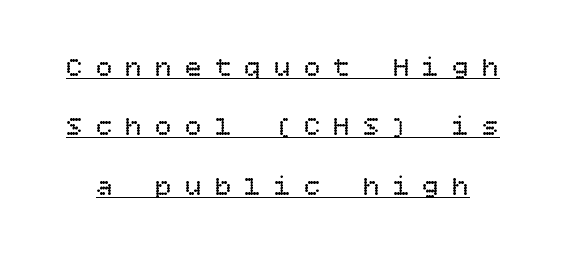
The strokes are not fattened; the text isn't bold. The typesetter has applied underlining to the passage shown. This is roman type, the default non-slanted kind. Students, observe: this is what heavily led, spacious text looks like. Loose tracking; the words dissolve into strings of separated letters.
